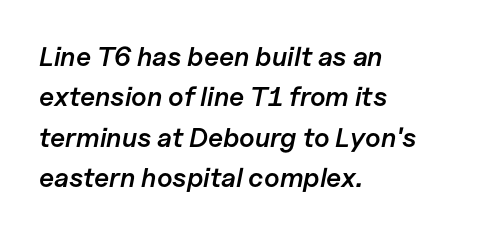
Here the glyphs are tracked normally, forming tight word shapes. The letters are semibold — heavier than regular but short of a full bold. The block of text has a typical density, with ordinary space between rows. Italic: yes, the glyphs are oblique.
